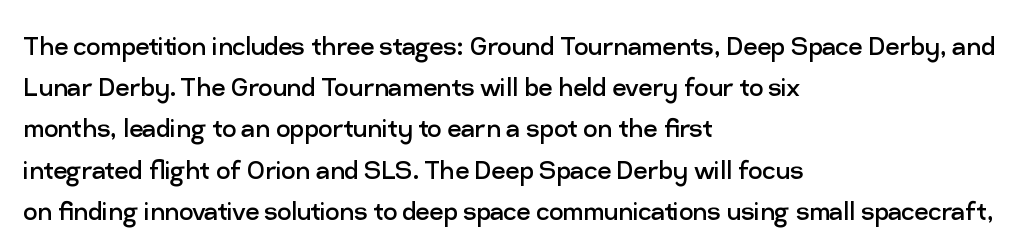
The image shows 31 px regular-weight sans-serif type, upright; set left-aligned, normal line spacing (1.33x), normal letter spacing, not underlined; low stroke contrast and a medium x-height.
